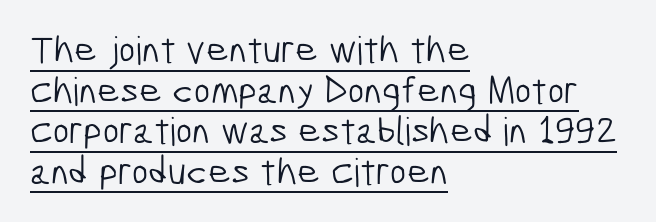
The image shows 39 px light, condensed sans-serif type; set left-aligned, tight line spacing (1.04x), normal letter spacing, underlined; low stroke contrast and a medium x-height.
